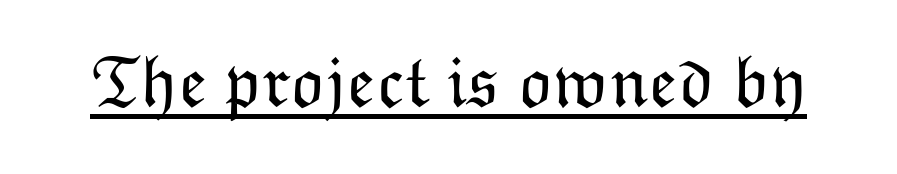
The face looks like a standard text weight, possibly lighter. Descenders here cross a horizontal rule under the line. You could not count columns in this text — the font is proportionally spaced. Nothing unusual about the tracking: characters are spaced as the font intends.
